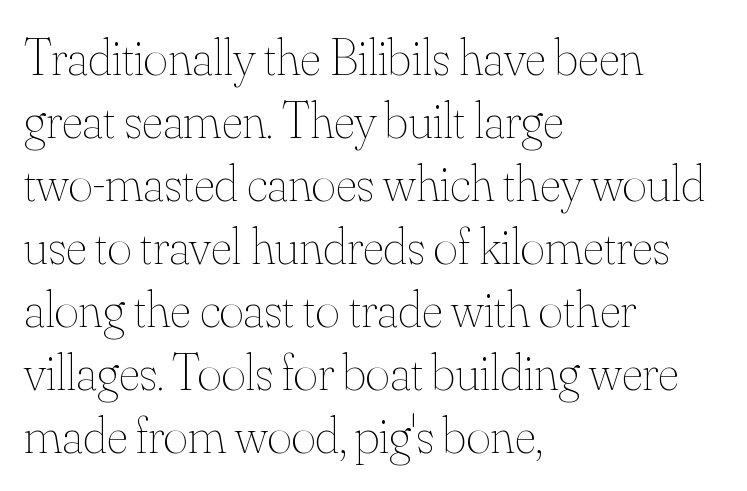
The image shows 52 px thin type, upright; set left-aligned, line spacing 1.21x, normal letter spacing, not underlined; medium stroke contrast and a small x-height.
